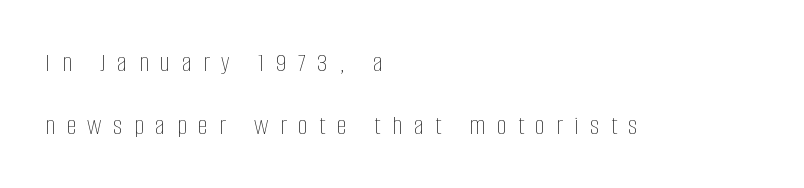
{"italic": "no", "bold": "no", "weight": "thin", "width": "condensed", "stroke_contrast": "low", "x_height": "large", "monospaced": "no", "underline": "no", "align": "left", "line_spacing": "loose", "line_spacing_ratio": 2.24, "letter_spacing": "wide", "letter_spacing_em": 0.41, "glyph_px": 28}
